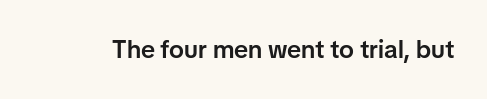
Q: Is the text bold? A: Semi-bold.
Q: Is the text italic (slanted)? A: No, it is upright.
Q: Is the text underlined? A: No.
Q: Is the spacing between letters normal or unusually wide? A: Normal.
